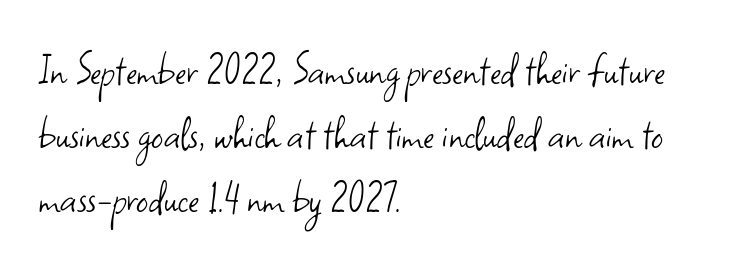
A typesetter would label this face a sans. In terms of letterspacing, this is plain default setting. The rendering uses a moderate line-height, typical for paragraphs. This rendering features lettering with no underline. Spacing verdict: proportional, widths tailored to each character.
